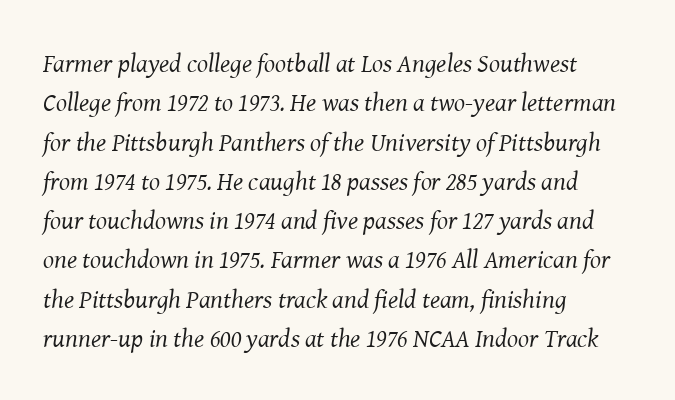
Q: Is the text bold? A: No.
Q: Is the text italic (slanted)? A: Yes, it leans right by about 8 degrees.
Q: Is the text underlined? A: No.
Q: How is the paragraph aligned? A: Left-aligned.
Q: Is the spacing between letters normal or unusually wide? A: Normal.
Q: Is the spacing between lines tight, normal or loose? A: Normal.
